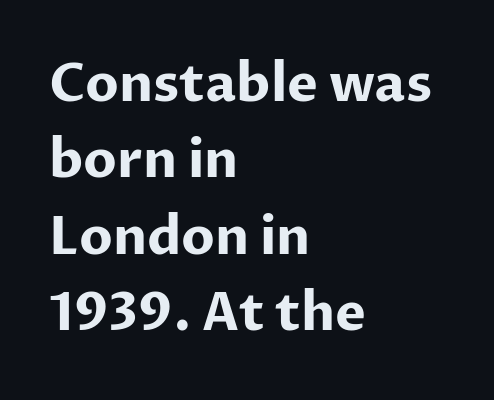
The image shows 52 px bold sans-serif type, upright; set left-aligned, normal line spacing (1.47x), normal letter spacing, not underlined; low stroke contrast and a medium x-height.
